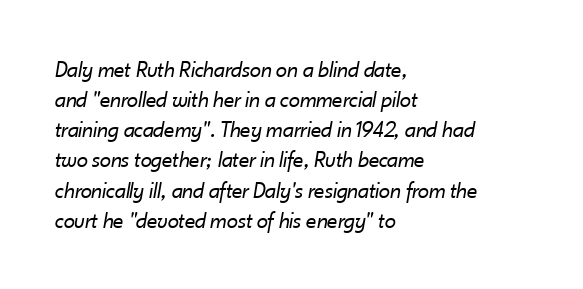
{"italic": "yes", "lean": "right", "slant_degrees": 10, "bold": "no", "underline": "no", "align": "left", "line_spacing": "normal", "line_spacing_ratio": 1.31, "letter_spacing": "normal", "letter_spacing_em": 0.0, "glyph_px": 23}
